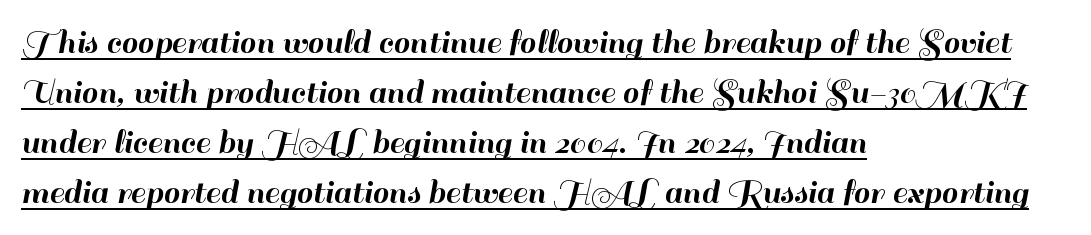
{"serif": "no", "width": "normal", "stroke_contrast": "high", "x_height": "small", "monospaced": "no", "underline": "yes", "align": "left", "line_spacing": "normal", "line_spacing_ratio": 1.35, "letter_spacing": "normal", "letter_spacing_em": 0.0, "glyph_px": 37}
